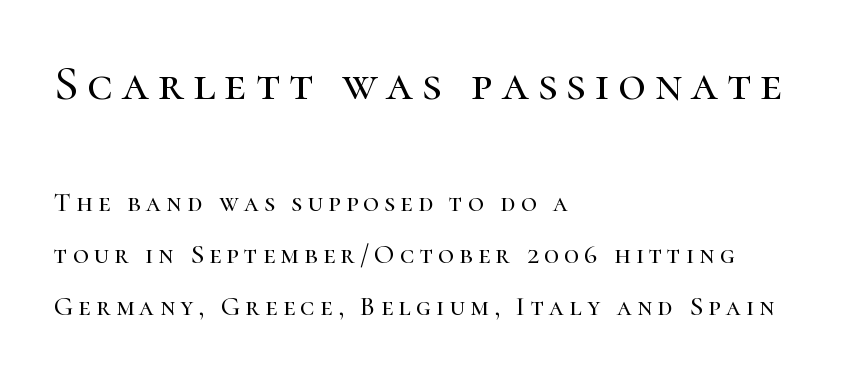
Q: Is the text italic (slanted)? A: No, it is upright.
Q: Is the typeface a serif or a sans-serif typeface? A: Serif.
Q: Is the text underlined? A: No.
Q: How is the paragraph aligned? A: Left-aligned.
Q: Is the spacing between lines tight, normal or loose? A: Loose.
Q: Which block of text is set in a larger size, the first (top) or the second (bottom)? A: The first (top) one.
Q: Width (condensed, normal, or wide)? A: Normal.
Q: Stroke contrast? A: High.
Q: x-height? A: Medium.
Q: Monospaced? A: No.
